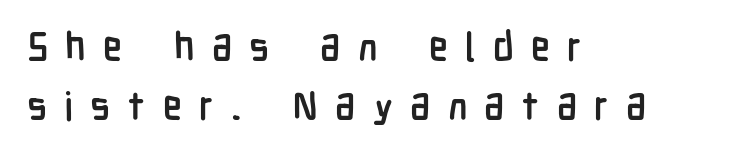
{"serif": "no", "italic": "no", "bold": "yes", "weight": "semibold", "width": "condensed", "stroke_contrast": "low", "x_height": "medium", "monospaced": "no", "underline": "no", "align": "left", "line_spacing": "normal", "line_spacing_ratio": 1.51, "letter_spacing": "wide", "letter_spacing_em": 0.44, "glyph_px": 39}
